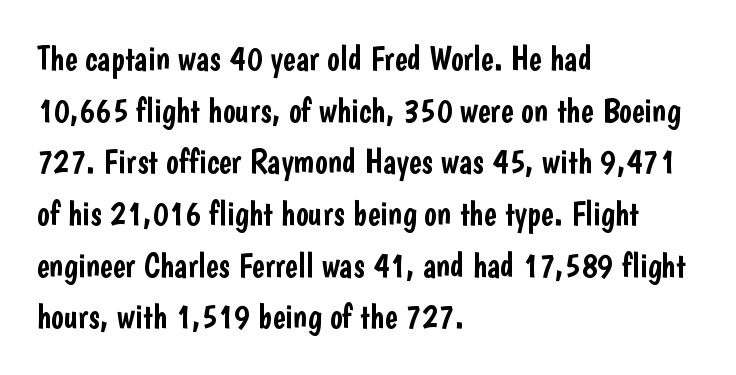
The image shows 34 px condensed sans-serif type, upright; set left-aligned, normal line spacing (1.52x), normal letter spacing, not underlined; low stroke contrast and a medium x-height.
